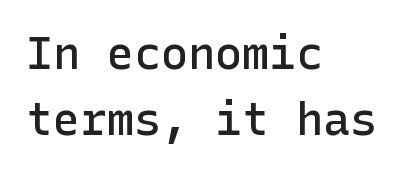
The image shows 45 px semibold sans-serif type, upright; set left-aligned, normal line spacing (1.47x), normal letter spacing, not underlined; low stroke contrast and a medium x-height.
